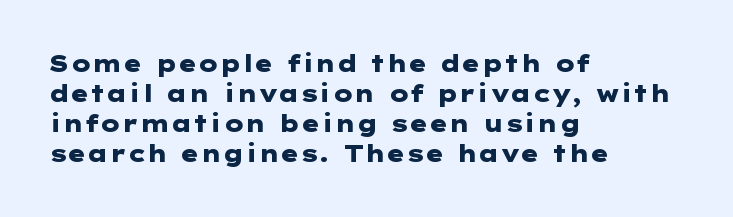
Q: Is the text bold? A: Yes.
Q: Is the text italic (slanted)? A: No, it is upright.
Q: Is the text underlined? A: No.
Q: How is the paragraph aligned? A: Left-aligned.
Q: Is the spacing between letters normal or unusually wide? A: Normal.
Q: Is the spacing between lines tight, normal or loose? A: Normal.
